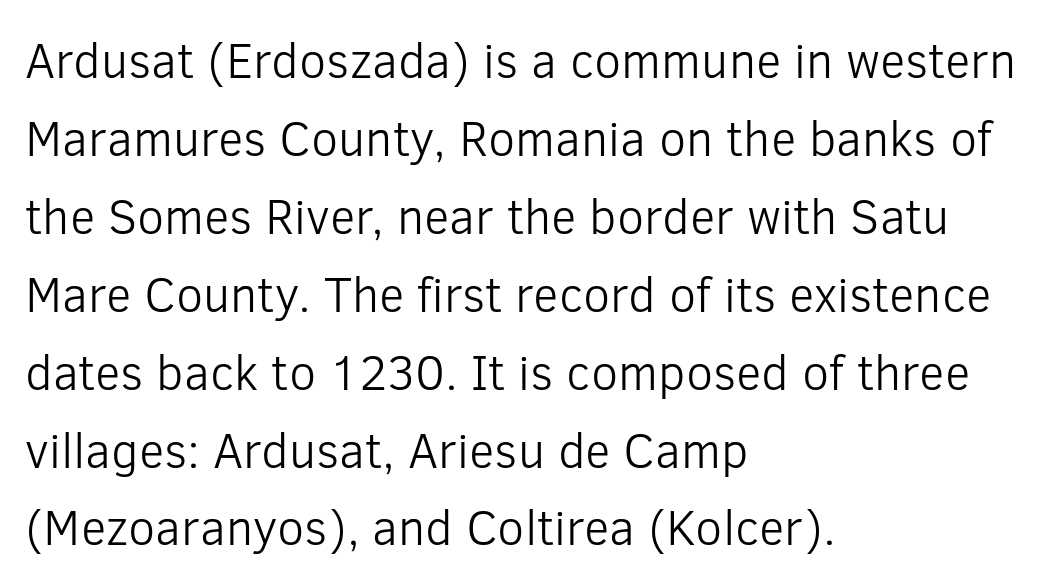
The image shows 49 px light sans-serif type, upright; set left-aligned, normal line spacing (1.59x), normal letter spacing, not underlined; low stroke contrast and a medium x-height.
